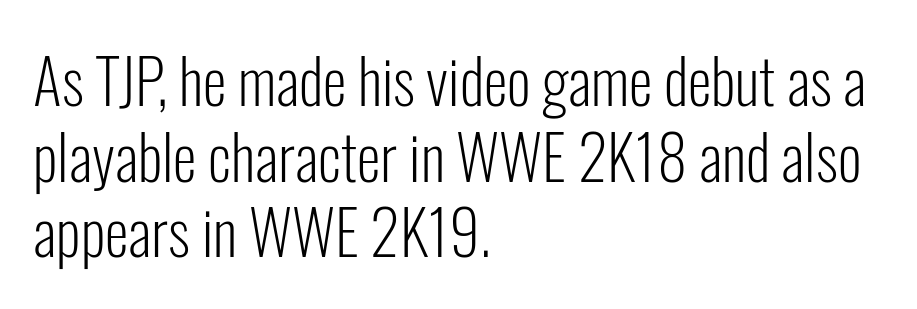
The image shows 61 px light, condensed sans-serif type, upright; set left-aligned, line spacing 1.24x, normal letter spacing, not underlined; low stroke contrast and a medium x-height.
